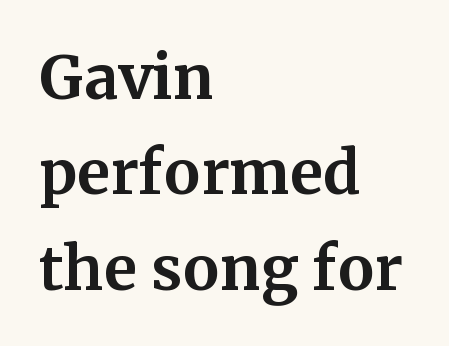
{"serif": "yes", "italic": "no", "bold": "yes", "weight": "bold", "width": "normal", "stroke_contrast": "medium", "x_height": "medium", "monospaced": "no", "underline": "no", "align": "left", "line_spacing": "normal", "line_spacing_ratio": 1.59, "letter_spacing": "normal", "letter_spacing_em": 0.0, "glyph_px": 60}
